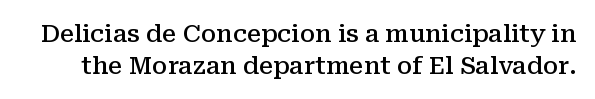
Q: Is the text bold? A: Semi-bold.
Q: Is the text italic (slanted)? A: No, it is upright.
Q: Is the text underlined? A: No.
Q: Is the spacing between letters normal or unusually wide? A: Normal.
Q: Is the spacing between lines tight, normal or loose? A: Normal.
